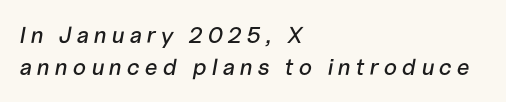
Q: Is the text italic (slanted)? A: Yes, it leans right by about 10 degrees.
Q: Is the text underlined? A: No.
Q: How is the paragraph aligned? A: Left-aligned.
Q: Is the spacing between letters normal or unusually wide? A: Unusually wide.
Q: Is the spacing between lines tight, normal or loose? A: Normal.
